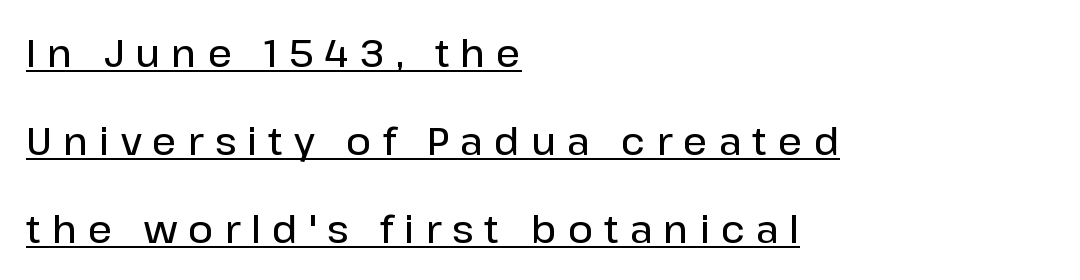
{"serif": "no", "italic": "no", "bold": "semi", "weight": "semibold", "width": "normal", "stroke_contrast": "low", "x_height": "medium", "monospaced": "no", "underline": "yes", "align": "left", "line_spacing": "loose", "line_spacing_ratio": 2.31, "letter_spacing": "wide", "letter_spacing_em": 0.29, "glyph_px": 38}
